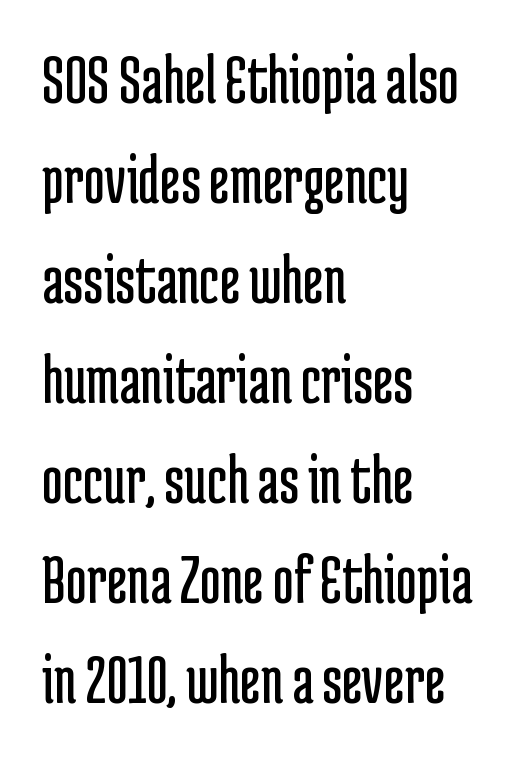
Q: Is the text bold? A: No.
Q: Is the text italic (slanted)? A: No, it is upright.
Q: Is the typeface a serif or a sans-serif typeface? A: Sans-serif.
Q: Is the text underlined? A: No.
Q: How is the paragraph aligned? A: Left-aligned.
Q: Is the spacing between letters normal or unusually wide? A: Normal.
Q: Is the spacing between lines tight, normal or loose? A: Normal.
Q: Width (condensed, normal, or wide)? A: Condensed.
Q: Stroke contrast? A: Low.
Q: x-height? A: Medium.
Q: Monospaced? A: No.
